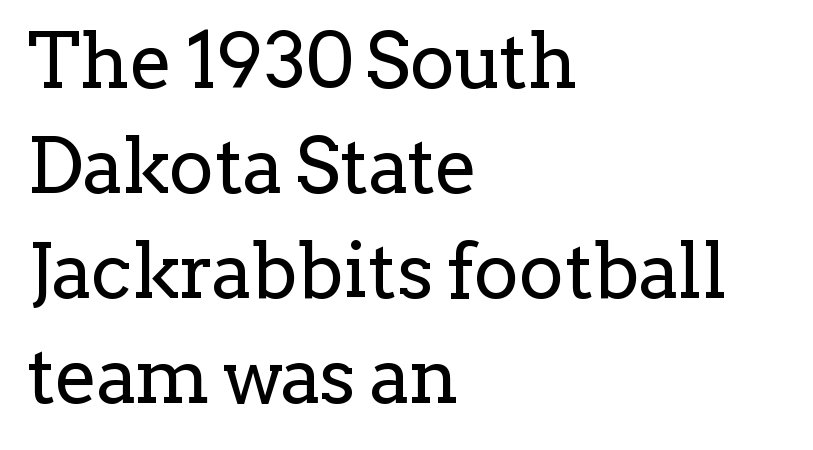
Q: Is the text bold? A: No.
Q: Is the text italic (slanted)? A: No, it is upright.
Q: Is the typeface a serif or a sans-serif typeface? A: Serif.
Q: Is the text underlined? A: No.
Q: How is the paragraph aligned? A: Left-aligned.
Q: Is the spacing between letters normal or unusually wide? A: Normal.
Q: Is the spacing between lines tight, normal or loose? A: Normal.
Q: Width (condensed, normal, or wide)? A: Normal.
Q: Stroke contrast? A: Low.
Q: x-height? A: Medium.
Q: Monospaced? A: No.
